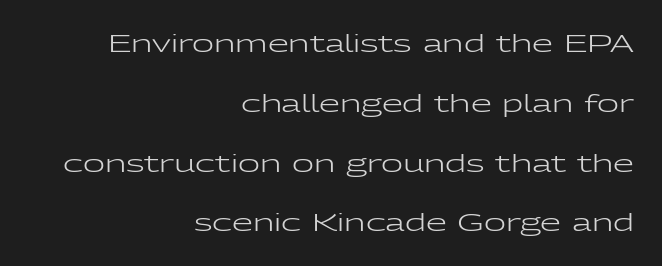
These lines stand farther apart than default settings would place them. The compositor pushed each line to the right boundary. Unbolded letterforms with no extra heft. In terms of letterspacing, this is plain default setting. This is roman type, the default non-slanted kind.
